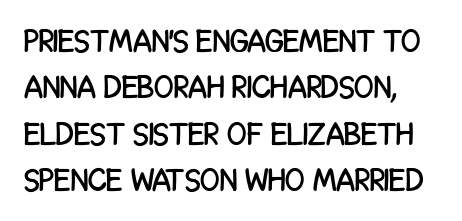
Q: Is the text italic (slanted)? A: No, it is upright.
Q: Is the typeface a serif or a sans-serif typeface? A: Sans-serif.
Q: Is the text underlined? A: No.
Q: Is the spacing between letters normal or unusually wide? A: Normal.
Q: Is the spacing between lines tight, normal or loose? A: Normal.
Q: Width (condensed, normal, or wide)? A: Condensed.
Q: Stroke contrast? A: Low.
Q: x-height? A: Large.
Q: Monospaced? A: No.
